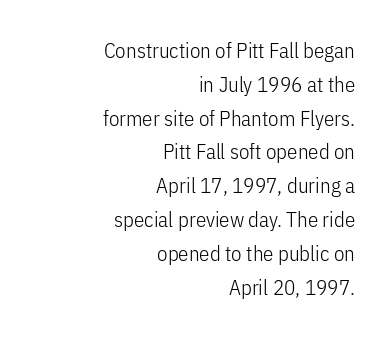
The image shows 21 px text type, upright; set right-aligned, normal line spacing (1.61x), normal letter spacing, not underlined.
